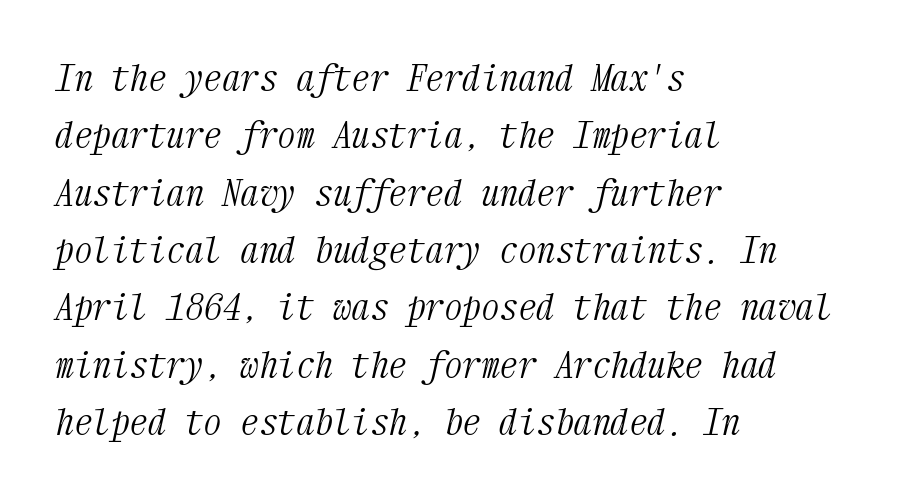
Slanted lettering throughout. Note the uniform advance width — an 'i' takes as much space as an 'm'. The glyphs are unaccompanied by any horizontal stroke below them. You can tell from the footed stems that serif type was used.
